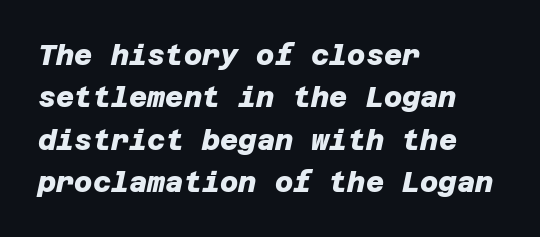
Q: Is the text bold? A: Yes.
Q: Is the typeface a serif or a sans-serif typeface? A: Sans-serif.
Q: Is the text underlined? A: No.
Q: How is the paragraph aligned? A: Left-aligned.
Q: Is the spacing between letters normal or unusually wide? A: Normal.
Q: Is the spacing between lines tight, normal or loose? A: Normal.
Q: Width (condensed, normal, or wide)? A: Normal.
Q: Stroke contrast? A: Low.
Q: x-height? A: Large.
